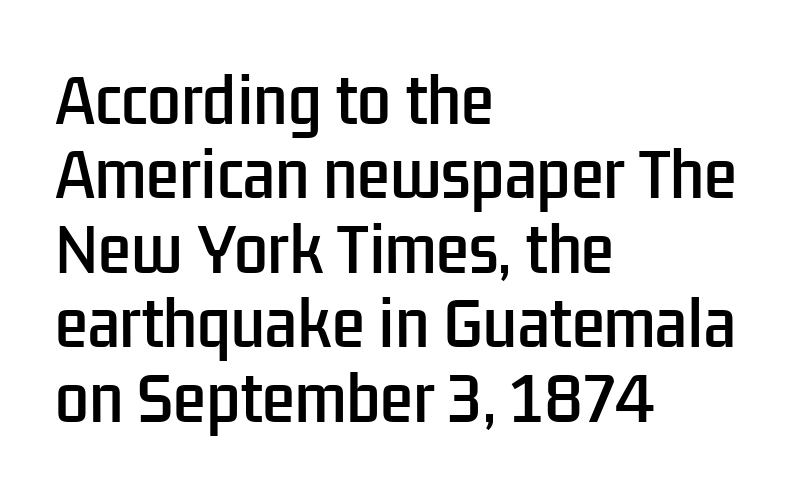
Posture: vertical. These lines keep a tight, regular rhythm from letter to letter. Varying glyph widths throughout — classic text-font behaviour. Horizontally, the lines are justified to the leading edge only.
